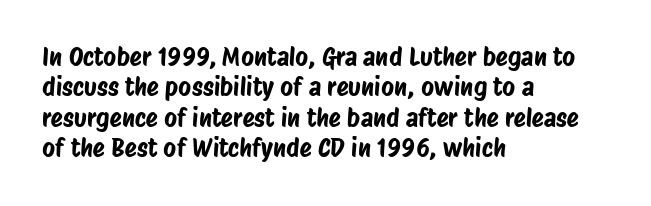
Q: Is the text underlined? A: No.
Q: How is the paragraph aligned? A: Left-aligned.
Q: Is the spacing between letters normal or unusually wide? A: Normal.
